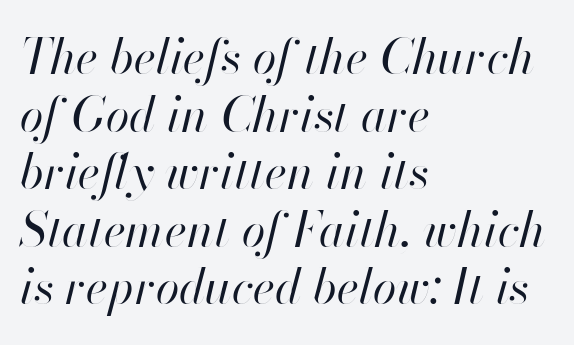
Q: Is the text bold? A: No.
Q: Is the text italic (slanted)? A: Yes, it leans right by about 13 degrees.
Q: Is the text underlined? A: No.
Q: How is the paragraph aligned? A: Left-aligned.
Q: Is the spacing between letters normal or unusually wide? A: Normal.
Q: Width (condensed, normal, or wide)? A: Normal.
Q: Stroke contrast? A: High.
Q: x-height? A: Small.
Q: Monospaced? A: No.
